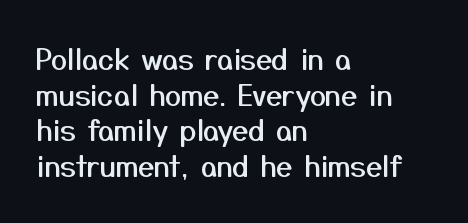
Q: Is the text italic (slanted)? A: No, it is upright.
Q: Is the typeface a serif or a sans-serif typeface? A: Sans-serif.
Q: Is the text underlined? A: No.
Q: How is the paragraph aligned? A: Left-aligned.
Q: Is the spacing between letters normal or unusually wide? A: Normal.
Q: Width (condensed, normal, or wide)? A: Normal.
Q: Stroke contrast? A: Medium.
Q: x-height? A: Medium.
Q: Monospaced? A: No.
